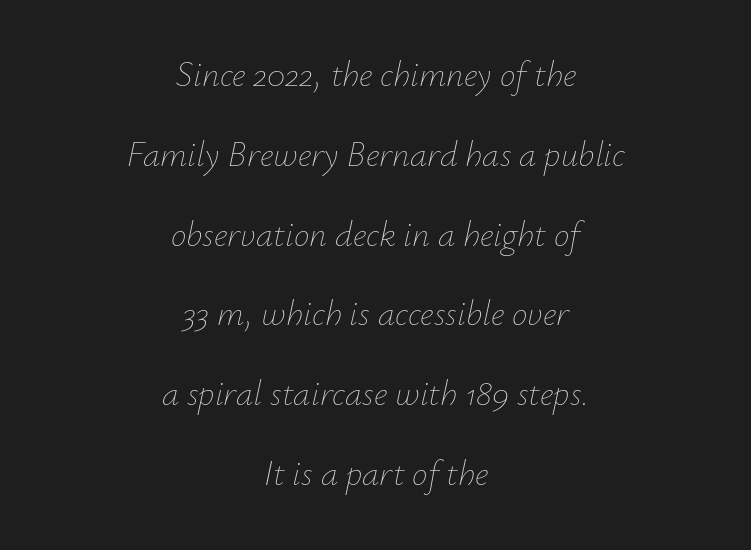
These lines stand farther apart than default settings would place them. The axis of the letterforms is tilted away from vertical. The letters advance in unequal steps, a hallmark of proportional type. This rendering features lettering with no underline. Nothing unusual about the tracking: characters are spaced as the font intends.
